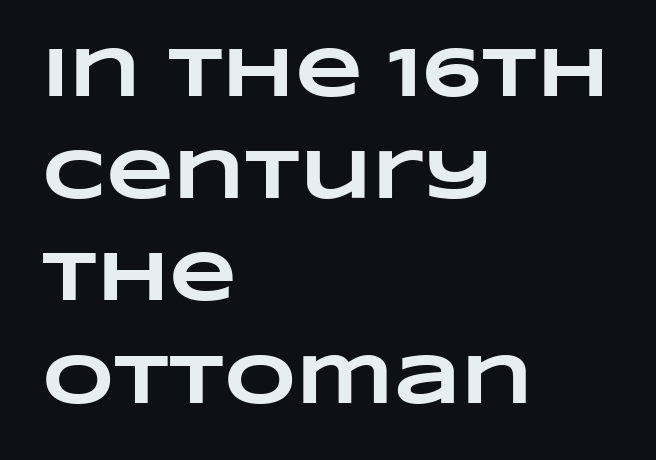
The image shows 70 px heavy, wide type; set left-aligned, normal line spacing (1.46x), normal letter spacing, not underlined; low stroke contrast and a large x-height.
